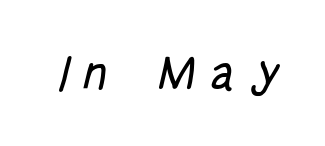
Q: Is the typeface a serif or a sans-serif typeface? A: Sans-serif.
Q: Is the text underlined? A: No.
Q: Is the spacing between letters normal or unusually wide? A: Unusually wide.
Q: Width (condensed, normal, or wide)? A: Condensed.
Q: Stroke contrast? A: Low.
Q: x-height? A: Large.
Q: Monospaced? A: No.
